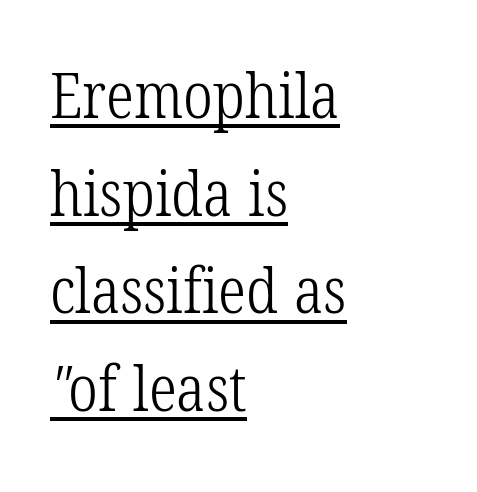
The image shows 63 px light, condensed serif type; set left-aligned, normal line spacing (1.55x), normal letter spacing, underlined; low stroke contrast and a medium x-height.
